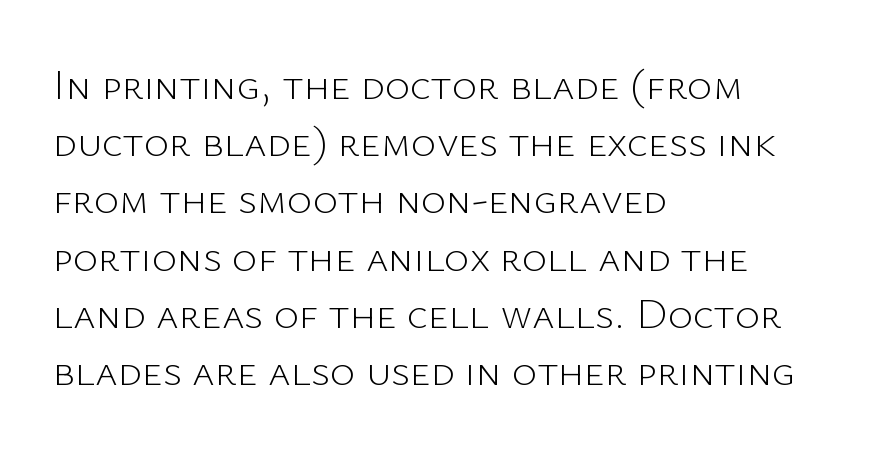
{"serif": "no", "italic": "no", "bold": "no", "weight": "light", "width": "normal", "stroke_contrast": "low", "x_height": "medium", "monospaced": "no", "underline": "no", "align": "left", "line_spacing": "normal", "line_spacing_ratio": 1.33, "letter_spacing": "normal", "letter_spacing_em": 0.0, "glyph_px": 43}
